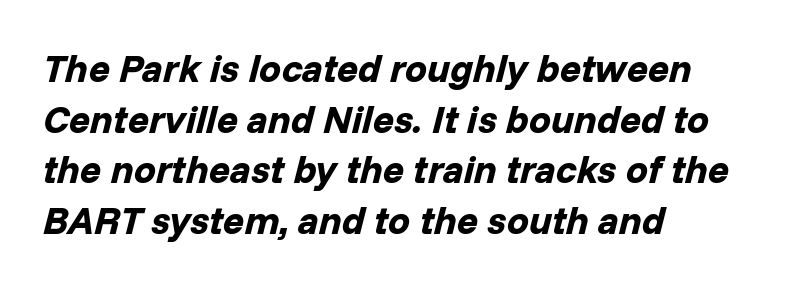
Q: Is the text bold? A: Yes.
Q: Is the text italic (slanted)? A: Yes, it leans right by about 14 degrees.
Q: Is the text underlined? A: No.
Q: How is the paragraph aligned? A: Left-aligned.
Q: Is the spacing between letters normal or unusually wide? A: Normal.
Q: Is the spacing between lines tight, normal or loose? A: Normal.
Q: Width (condensed, normal, or wide)? A: Normal.
Q: Stroke contrast? A: Low.
Q: x-height? A: Medium.
Q: Monospaced? A: No.
